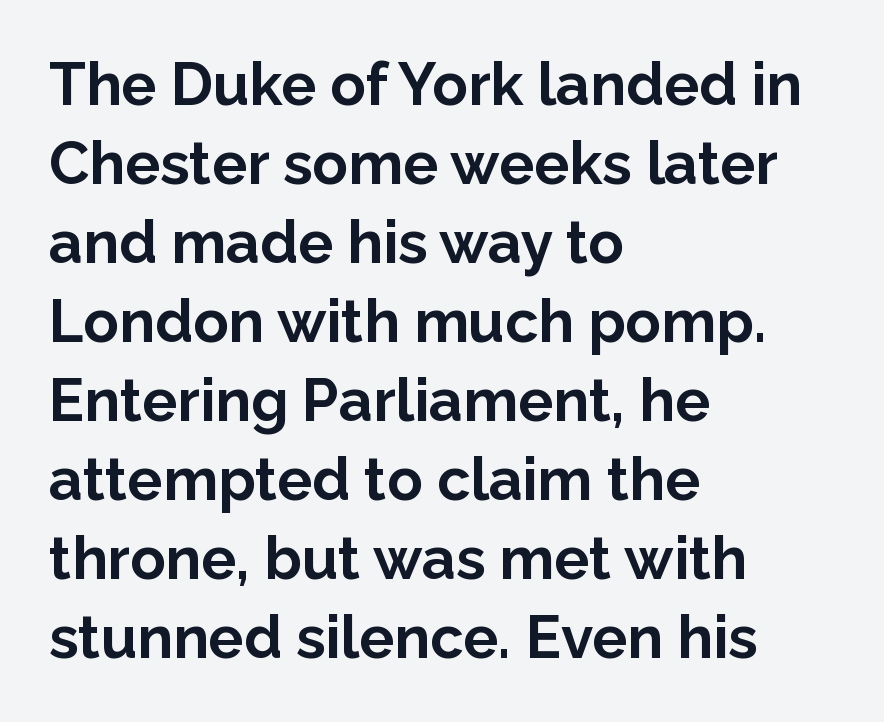
{"serif": "no", "italic": "no", "bold": "yes", "weight": "bold", "width": "normal", "stroke_contrast": "low", "x_height": "medium", "monospaced": "no", "underline": "no", "align": "left", "line_spacing": "normal", "line_spacing_ratio": 1.34, "letter_spacing": "normal", "letter_spacing_em": 0.0, "glyph_px": 59}
